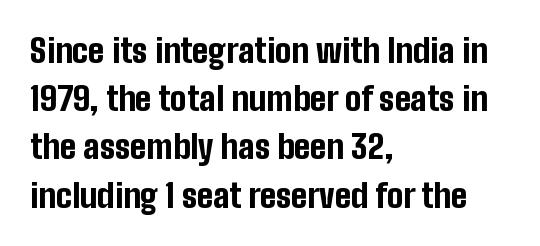
Examine the stroke ends and you'll find no serifs. Lines of text with bare space underneath. Think of a printed novel: that variable character pitch is what you see here. Heft: maximum for text — a bold. No extra tracking has been applied to these lines. Does the leading feel generous? No, just average.
